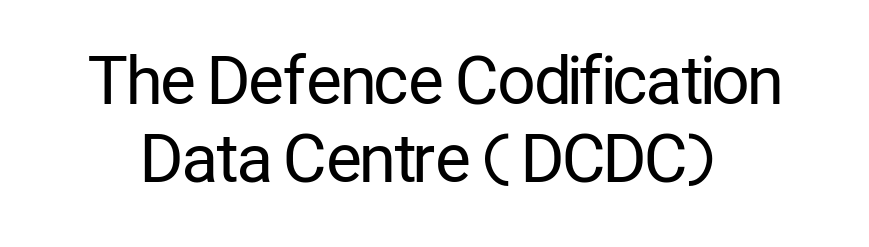
{"serif": "no", "italic": "no", "bold": "no", "weight": "regular", "width": "condensed", "stroke_contrast": "low", "x_height": "medium", "monospaced": "no", "underline": "no", "line_spacing_ratio": 1.18, "letter_spacing": "normal", "letter_spacing_em": 0.0, "glyph_px": 66}
